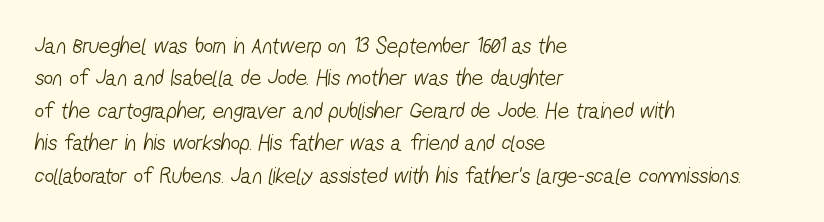
Q: Is the text bold? A: No.
Q: Is the text underlined? A: No.
Q: How is the paragraph aligned? A: Left-aligned.
Q: Is the spacing between letters normal or unusually wide? A: Normal.
Q: Is the spacing between lines tight, normal or loose? A: Normal.
